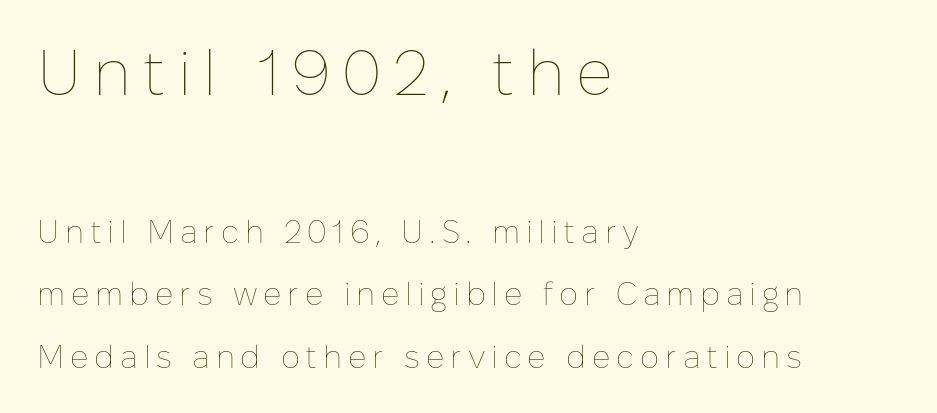
{"italic": "no", "bold": "no", "weight": "thin", "width": "normal", "stroke_contrast": "low", "x_height": "medium", "monospaced": "no", "underline": "no", "align": "left", "line_spacing": "loose", "line_spacing_ratio": 1.96, "larger_block": "first", "size_ratio": 2.0, "glyph_px": 64}
